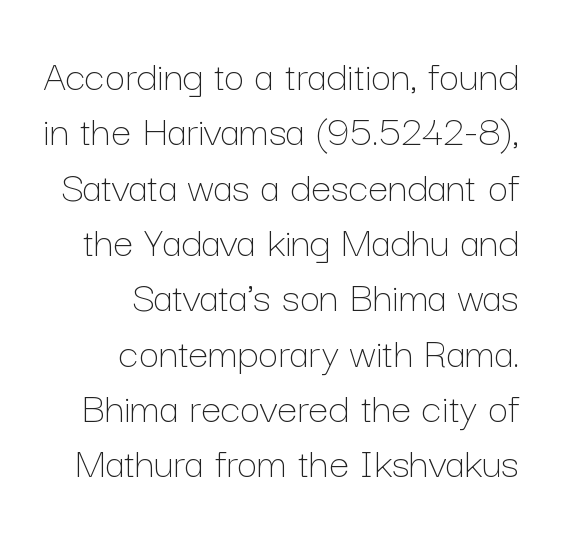
{"italic": "no", "bold": "no", "weight": "thin", "width": "normal", "stroke_contrast": "low", "x_height": "medium", "monospaced": "no", "underline": "no", "align": "right", "line_spacing_ratio": 1.23, "letter_spacing": "normal", "letter_spacing_em": 0.0, "glyph_px": 45}
